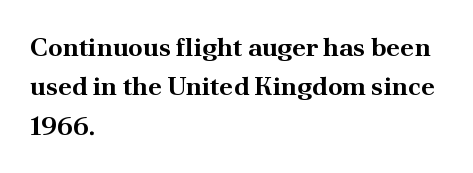
The image shows 26 px bold type, upright; set left-aligned, normal line spacing (1.51x), normal letter spacing, not underlined.
